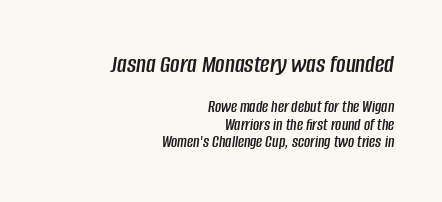
{"italic": "yes", "lean": "right", "slant_degrees": 8, "underline": "no", "align": "right", "line_spacing": "tight", "line_spacing_ratio": 1.04, "letter_spacing": "normal", "letter_spacing_em": 0.0, "larger_block": "first", "size_ratio": 1.53, "glyph_px": 26}
